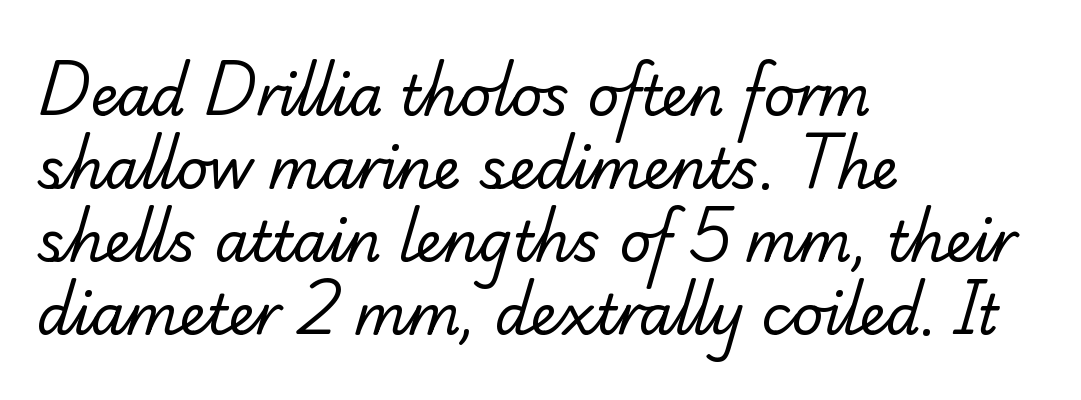
Q: Is the text bold? A: No.
Q: Is the typeface a serif or a sans-serif typeface? A: Serif.
Q: Is the text underlined? A: No.
Q: How is the paragraph aligned? A: Left-aligned.
Q: Is the spacing between letters normal or unusually wide? A: Normal.
Q: Is the spacing between lines tight, normal or loose? A: Normal.
Q: Width (condensed, normal, or wide)? A: Normal.
Q: Stroke contrast? A: Low.
Q: x-height? A: Small.
Q: Monospaced? A: No.
